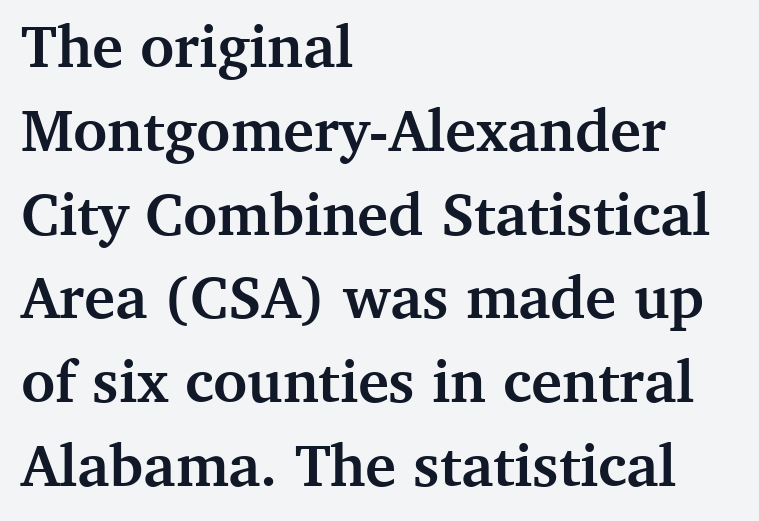
Q: Is the text bold? A: Yes.
Q: Is the text italic (slanted)? A: No, it is upright.
Q: Is the typeface a serif or a sans-serif typeface? A: Serif.
Q: Is the text underlined? A: No.
Q: How is the paragraph aligned? A: Left-aligned.
Q: Is the spacing between letters normal or unusually wide? A: Normal.
Q: Is the spacing between lines tight, normal or loose? A: Normal.
Q: Width (condensed, normal, or wide)? A: Normal.
Q: Stroke contrast? A: Medium.
Q: x-height? A: Medium.
Q: Monospaced? A: No.
